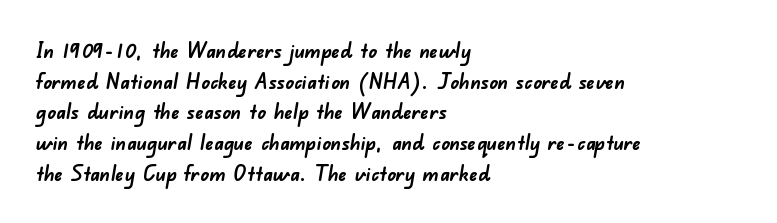
{"bold": "yes", "underline": "no", "align": "left", "line_spacing": "normal", "line_spacing_ratio": 1.46, "letter_spacing": "normal", "letter_spacing_em": 0.0, "glyph_px": 21}
